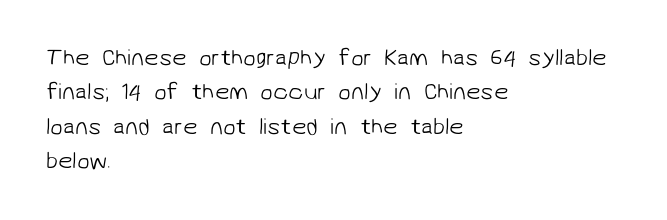
On a weight scale, this lands at 450 or below. Tracking here is standard; glyphs follow each other at the usual distance. Anything drawn beneath the words? Only blank space. Notice how the passage keeps a crisp vertical edge on the left only. The line-height multiplier appears to be the usual default.
